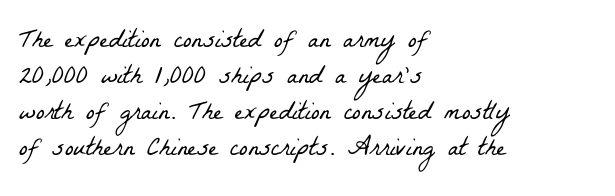
{"bold": "no", "underline": "no", "align": "left", "line_spacing": "normal", "line_spacing_ratio": 1.39, "letter_spacing": "normal", "letter_spacing_em": 0.0, "glyph_px": 26}
